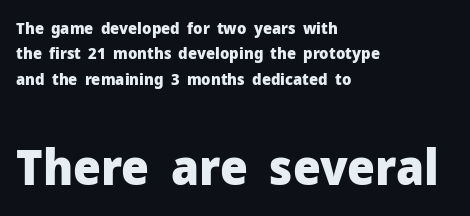
Q: Is the text bold? A: Yes.
Q: Is the text italic (slanted)? A: No, it is upright.
Q: Is the typeface a serif or a sans-serif typeface? A: Sans-serif.
Q: Is the text underlined? A: No.
Q: How is the paragraph aligned? A: Left-aligned.
Q: Is the spacing between letters normal or unusually wide? A: Normal.
Q: Is the spacing between lines tight, normal or loose? A: Normal.
Q: Which block of text is set in a larger size, the first (top) or the second (bottom)? A: The second (bottom) one.
Q: Width (condensed, normal, or wide)? A: Normal.
Q: Stroke contrast? A: Low.
Q: x-height? A: Medium.
Q: Monospaced? A: No.
